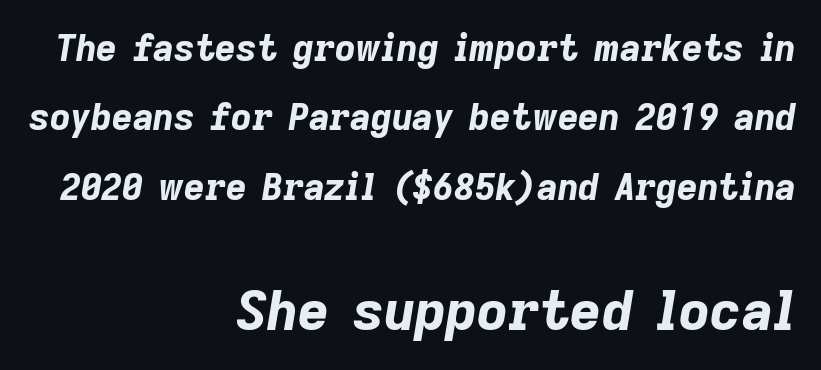
The image shows 54 px bold type, italic (leaning right); set right-aligned, loose line spacing (1.93x), normal letter spacing, not underlined; the second (bottom) block is 1.5x larger; low stroke contrast and a medium x-height.
